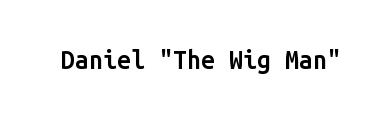
The letters stand upright; this is a roman face. Words appear dense and cohesive because spacing is normal. What weight is shown? A semibold, between regular and bold. The passage shown is not underscored anywhere.
